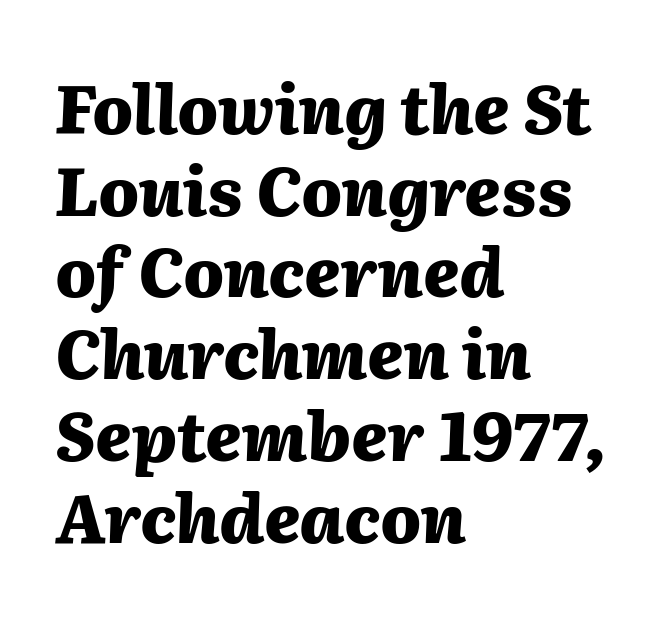
Quick note: underline off. A typesetter would call this zero additional tracking. A student would call this left alignment; a typographer would say flush left, rag right. The typography opts for an oblique posture over an upright one. What weight is shown? A full bold with thick strokes. You could not count columns in this text — the font is proportionally spaced.
